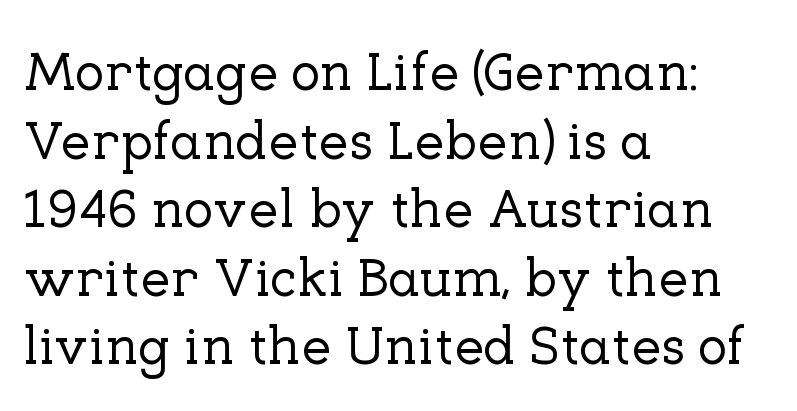
Varying glyph widths throughout — classic text-font behaviour. Is the letter spacing exaggerated? No — it looks like the ordinary default. Notice how the stems are strictly vertical — no italics here. No word sits above an underline. Where is the straight margin? On the left.
